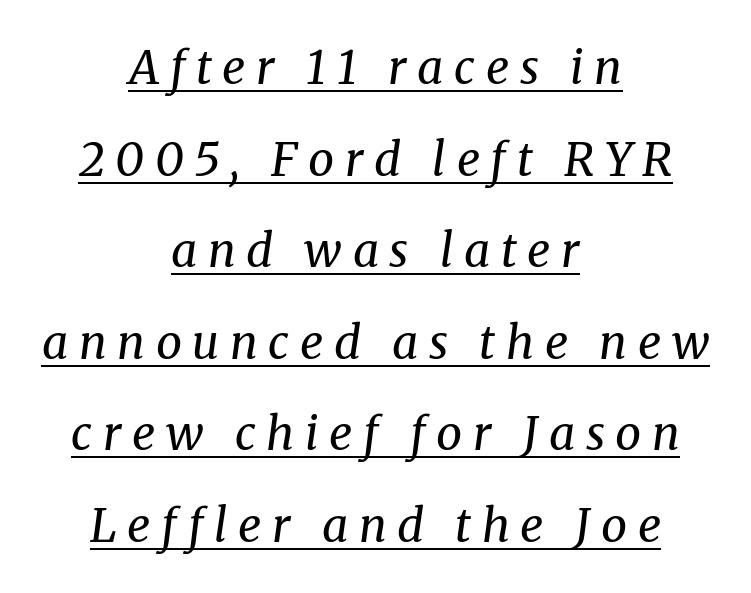
{"serif": "yes", "italic": "yes", "lean": "right", "slant_degrees": 8, "bold": "no", "weight": "regular", "width": "normal", "stroke_contrast": "medium", "x_height": "medium", "monospaced": "no", "underline": "yes", "align": "center", "line_spacing": "loose", "line_spacing_ratio": 1.99, "letter_spacing": "wide", "letter_spacing_em": 0.23, "glyph_px": 46}
